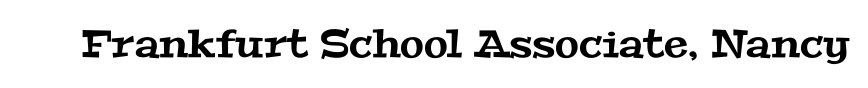
{"serif": "yes", "width": "wide", "stroke_contrast": "medium", "x_height": "medium", "monospaced": "no", "underline": "no", "letter_spacing": "normal", "letter_spacing_em": 0.0, "glyph_px": 39}
